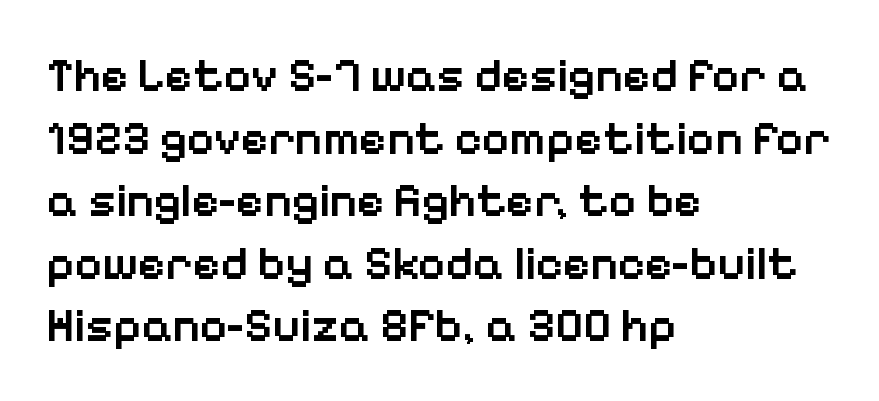
The image shows 47 px semibold sans-serif type, upright; set left-aligned, normal line spacing (1.33x), normal letter spacing, not underlined; low stroke contrast and a medium x-height.
